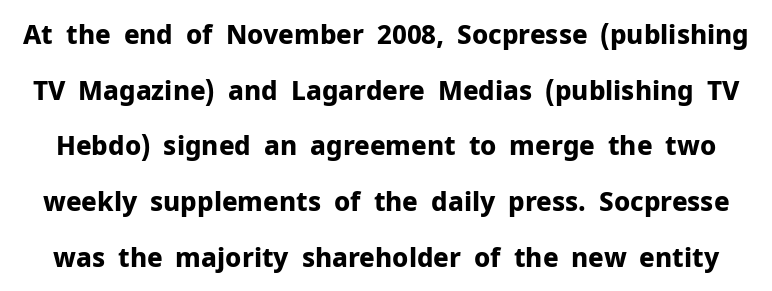
The lettering stays uniformly vertical, giving the passage a roman look. This sample uses plain, unmodified letter spacing. Vertically, the passage feels expansive, rows floating well apart. The zone under the glyphs is completely vacant. What weight is shown? A full bold with thick strokes.
